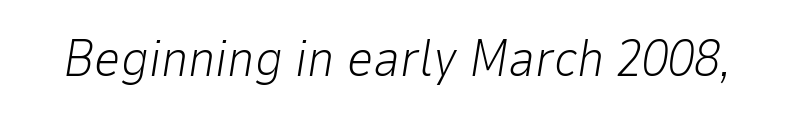
Q: Is the text bold? A: No.
Q: Is the text italic (slanted)? A: Yes, it leans right by about 9 degrees.
Q: Is the text underlined? A: No.
Q: Is the spacing between letters normal or unusually wide? A: Normal.
Q: Width (condensed, normal, or wide)? A: Normal.
Q: Stroke contrast? A: Low.
Q: x-height? A: Medium.
Q: Monospaced? A: No.
